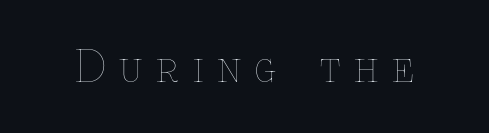
Q: Is the text bold? A: No.
Q: Is the text italic (slanted)? A: No, it is upright.
Q: Is the text underlined? A: No.
Q: Is the spacing between letters normal or unusually wide? A: Unusually wide.
Q: Width (condensed, normal, or wide)? A: Normal.
Q: Stroke contrast? A: Low.
Q: x-height? A: Medium.
Q: Monospaced? A: No.
